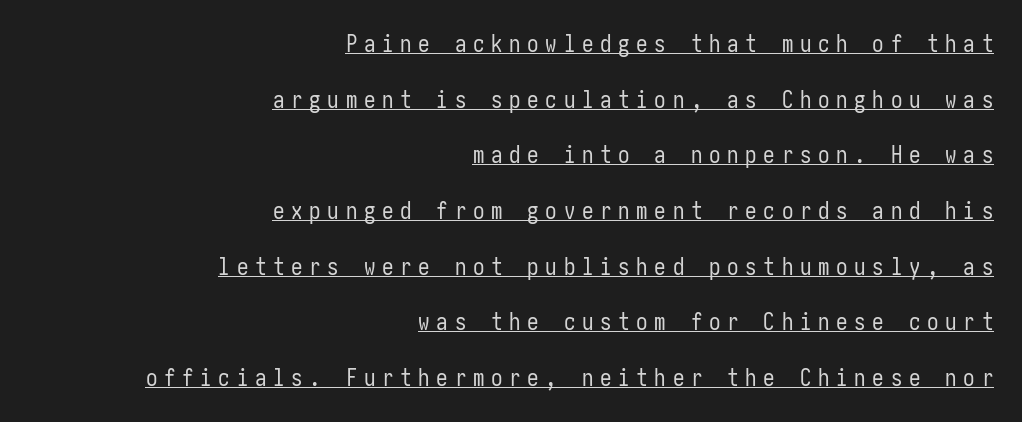
{"italic": "no", "bold": "no", "underline": "yes", "align": "right", "line_spacing": "loose", "line_spacing_ratio": 2.42, "letter_spacing": "wide", "letter_spacing_em": 0.29, "glyph_px": 23}
